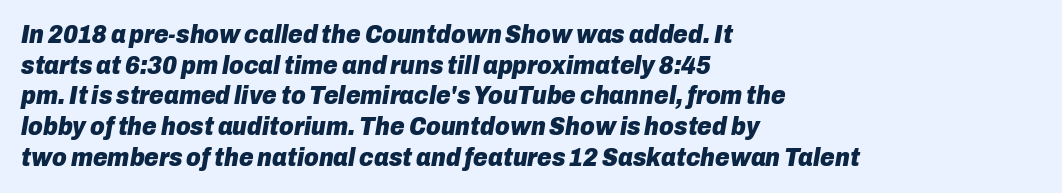
Observe the ordinary spacing: letters are neighbours, not strangers. Quick note: underline off. Notice how the stems are inclined rather than vertical — that's the hallmark of italics. Notice how the passage keeps a crisp vertical edge on the left only. Weight: bold.
